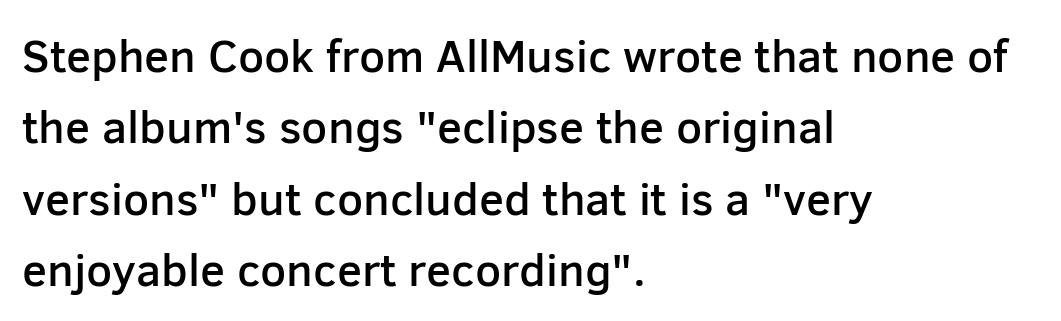
The image shows 46 px semibold sans-serif type, upright; set left-aligned, normal line spacing (1.55x), normal letter spacing, not underlined; low stroke contrast and a medium x-height.
